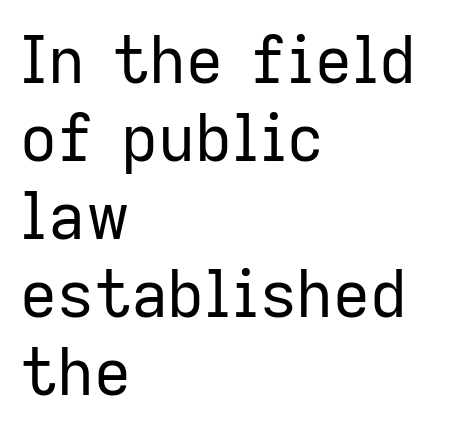
The tracking reads as untouched default to a designer's eye. Horizontally, the lines are justified to the leading edge only. Anything drawn beneath the words? Only blank space. The lettering holds an erect, upright posture throughout.
